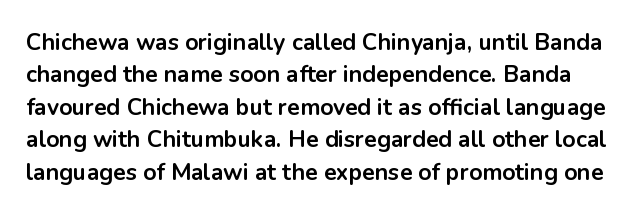
The image shows 23 px bold type, upright; set normal line spacing (1.41x), normal letter spacing, not underlined.
